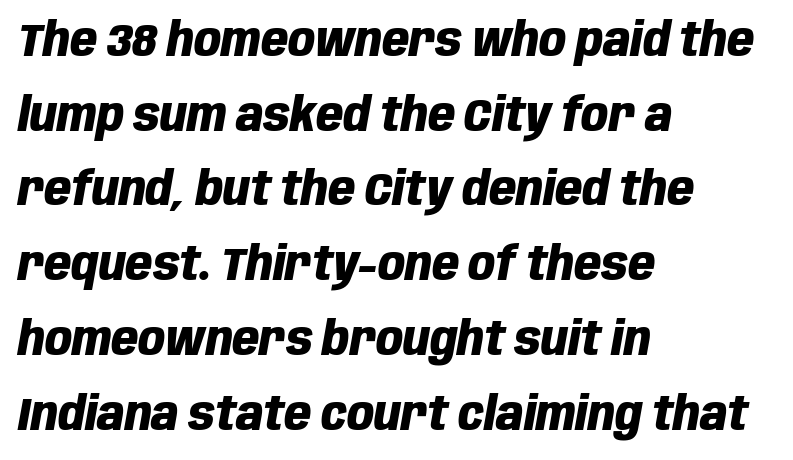
Q: Is the text bold? A: Yes.
Q: Is the text italic (slanted)? A: Yes, it leans right by about 10 degrees.
Q: Is the text underlined? A: No.
Q: How is the paragraph aligned? A: Left-aligned.
Q: Is the spacing between letters normal or unusually wide? A: Normal.
Q: Is the spacing between lines tight, normal or loose? A: Normal.
Q: Width (condensed, normal, or wide)? A: Condensed.
Q: Stroke contrast? A: Low.
Q: x-height? A: Large.
Q: Monospaced? A: No.
